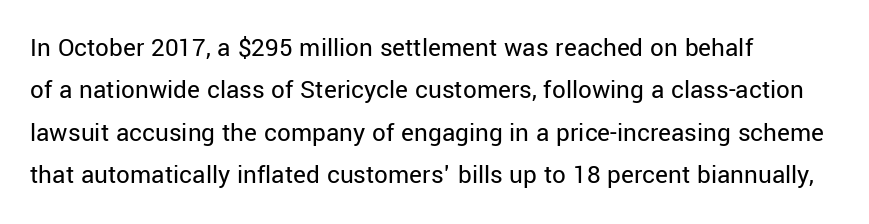
The image shows 27 px text type, upright; set left-aligned, normal line spacing (1.57x), normal letter spacing, not underlined.
